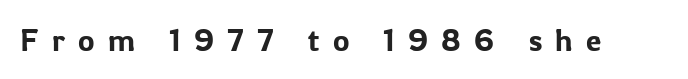
The image shows 31 px sans-serif type, upright; set unusually wide letter spacing (+0.43 em), not underlined; low stroke contrast and a medium x-height.
